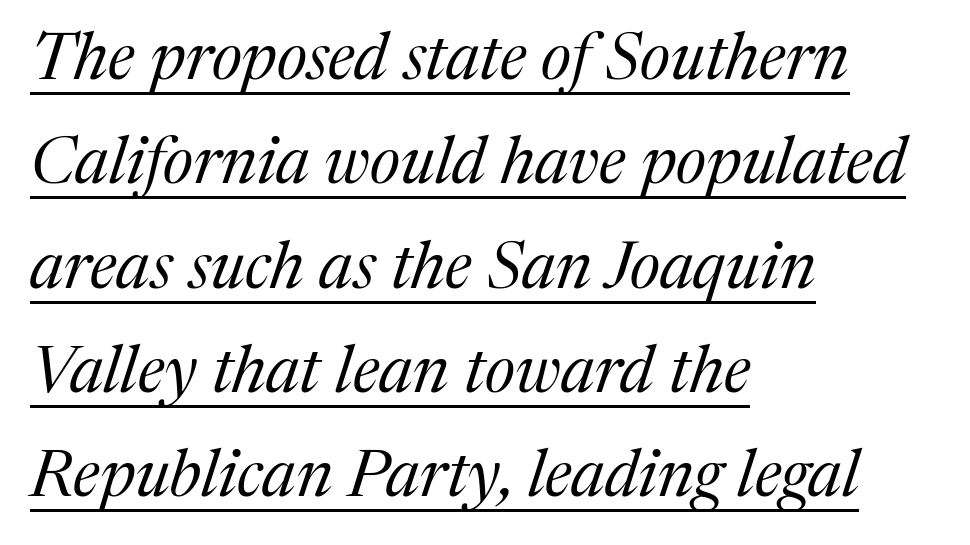
{"serif": "yes", "italic": "yes", "lean": "right", "slant_degrees": 17, "bold": "no", "weight": "regular", "width": "normal", "stroke_contrast": "medium", "x_height": "medium", "monospaced": "no", "underline": "yes", "align": "left", "line_spacing": "normal", "line_spacing_ratio": 1.58, "letter_spacing": "normal", "letter_spacing_em": 0.0, "glyph_px": 66}
